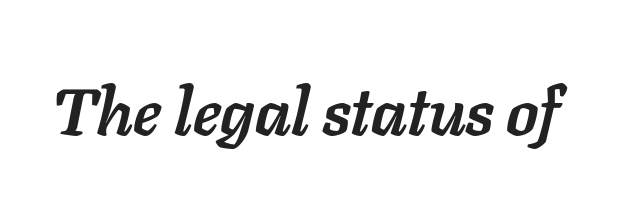
The image shows 66 px semibold type, italic (leaning right); set normal letter spacing, not underlined; low stroke contrast and a medium x-height.
